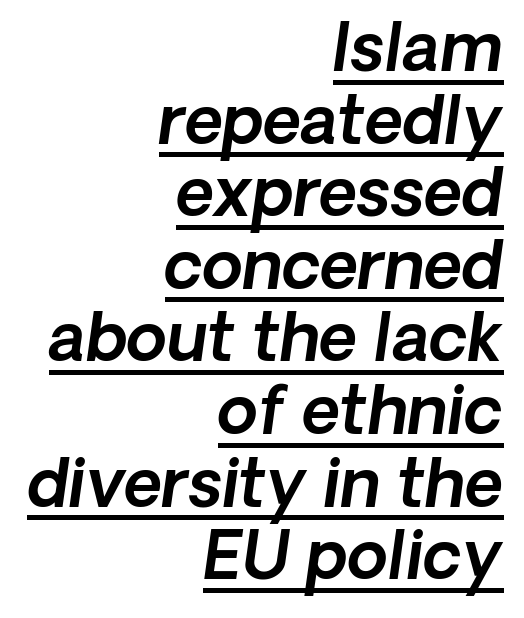
Q: Is the typeface a serif or a sans-serif typeface? A: Sans-serif.
Q: Is the text underlined? A: Yes.
Q: How is the paragraph aligned? A: Right-aligned.
Q: Is the spacing between letters normal or unusually wide? A: Normal.
Q: Is the spacing between lines tight, normal or loose? A: Tight.
Q: Width (condensed, normal, or wide)? A: Normal.
Q: x-height? A: Medium.
Q: Monospaced? A: No.
